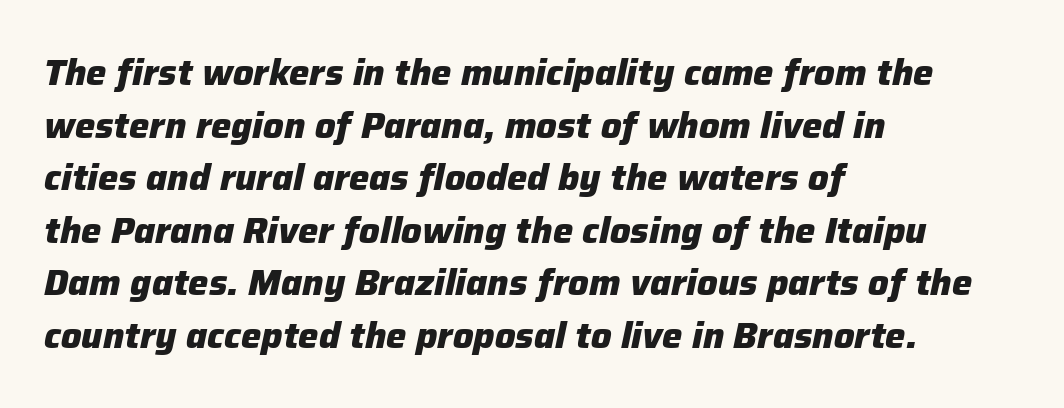
Beneath every word, the page is bare. The strokes are fattened all the way to bold. The rendering applies a slant to the glyphs. Varying glyph widths throughout — classic text-font behaviour.
